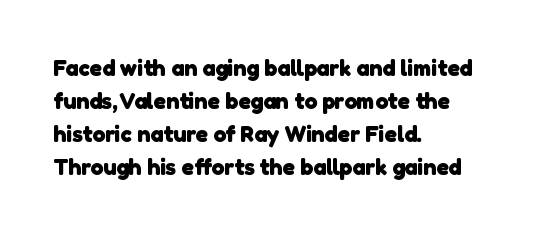
{"bold": "yes", "underline": "no", "align": "left", "line_spacing": "normal", "line_spacing_ratio": 1.43, "letter_spacing": "normal", "letter_spacing_em": 0.0, "glyph_px": 23}
